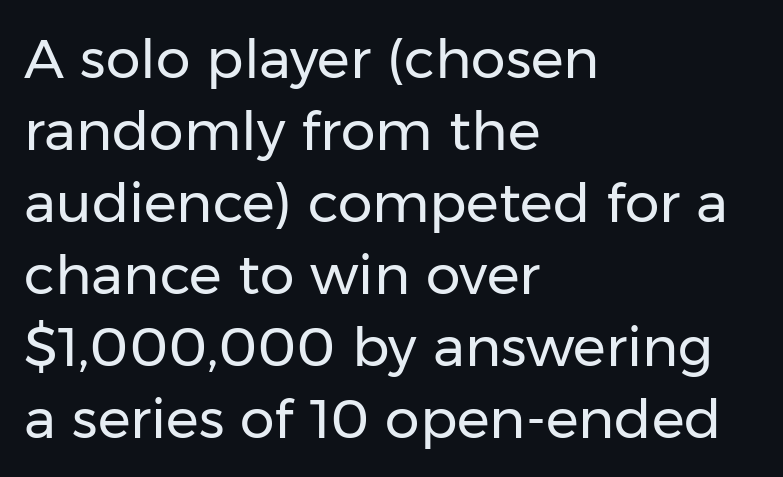
The image shows 55 px regular-weight sans-serif type, upright; set left-aligned, normal line spacing (1.31x), normal letter spacing, not underlined; low stroke contrast and a medium x-height.
